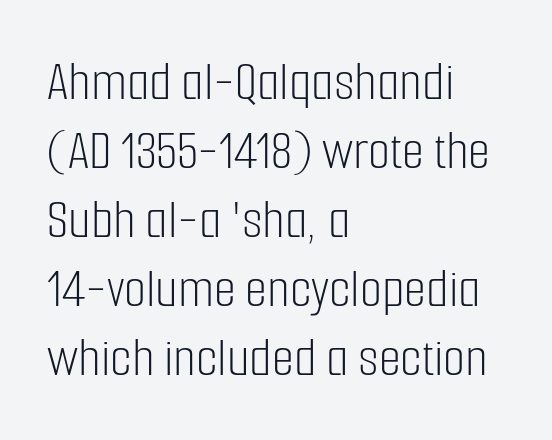
The gap between lines stays unmarked. What stands out about the letter spacing? Nothing — it is the standard amount. Here the designer chose a conventional face with non-uniform glyph widths. Stroke terminals: plain, sans-serif. Ink coverage per letter is moderate at most. The lettering holds an erect, upright posture throughout.
